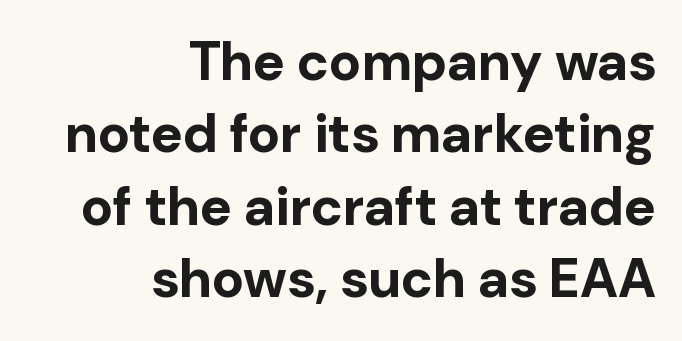
The image shows 54 px bold sans-serif type, upright; set right-aligned, normal line spacing (1.34x), normal letter spacing, not underlined; low stroke contrast and a medium x-height.
